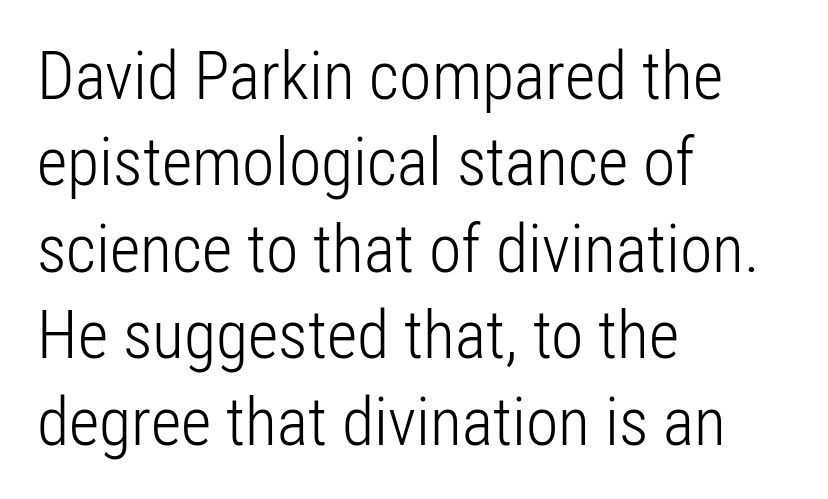
{"serif": "no", "italic": "no", "bold": "no", "weight": "light", "width": "condensed", "stroke_contrast": "low", "x_height": "medium", "monospaced": "no", "underline": "no", "align": "left", "line_spacing": "normal", "line_spacing_ratio": 1.31, "letter_spacing": "normal", "letter_spacing_em": 0.0, "glyph_px": 66}
